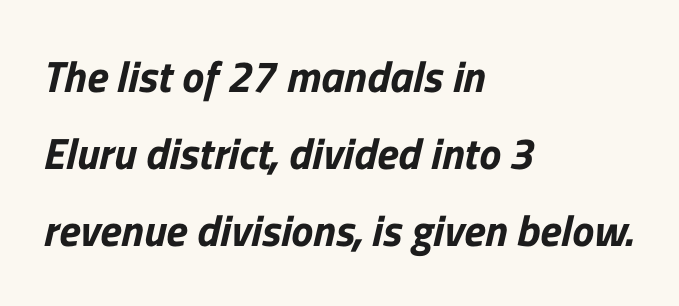
The face used here is a sans, in the tradition of grotesques and geometrics. The face used here is rendered with its standard letterfit. Short and long lines alike share a common starting point at left. The glyphs are unaccompanied by any horizontal stroke below them. The face used here is proportionally spaced, like ordinary book or web type.
